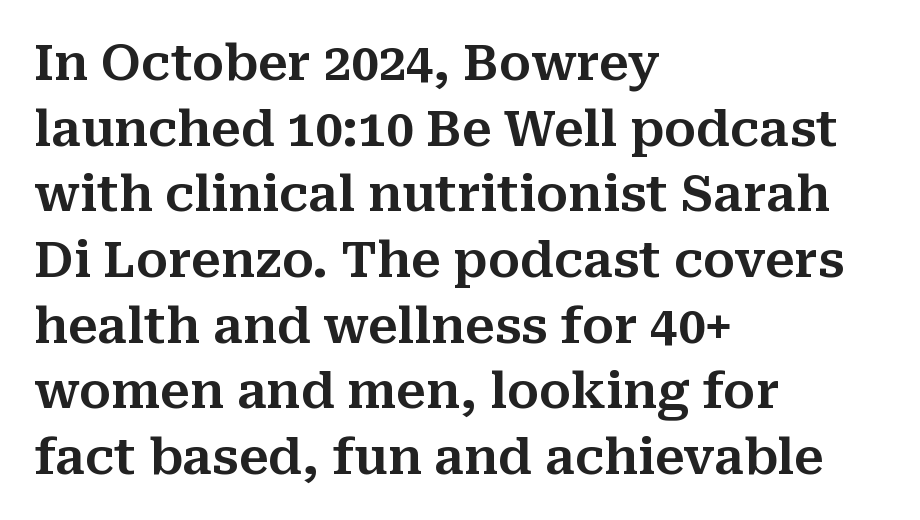
Character widths vary here, with narrow letters taking less room than wide ones. Leftover space on each line is placed entirely after the last word. Posture: vertical. Summary of vertical rhythm: regular, with standard interline spacing.
